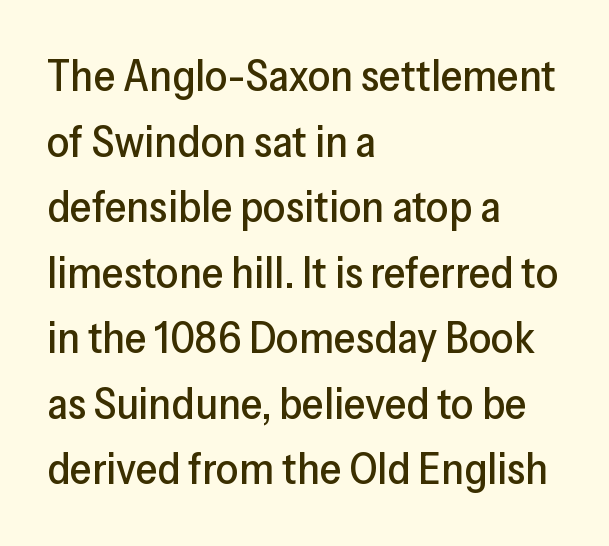
Unmarked baselines from the first word to the last. A typesetter would call this zero additional tracking. Ascenders rise straight up at ninety degrees. Character widths vary here, with narrow letters taking less room than wide ones. A typesetter would call this leading conventional body-copy spacing.
